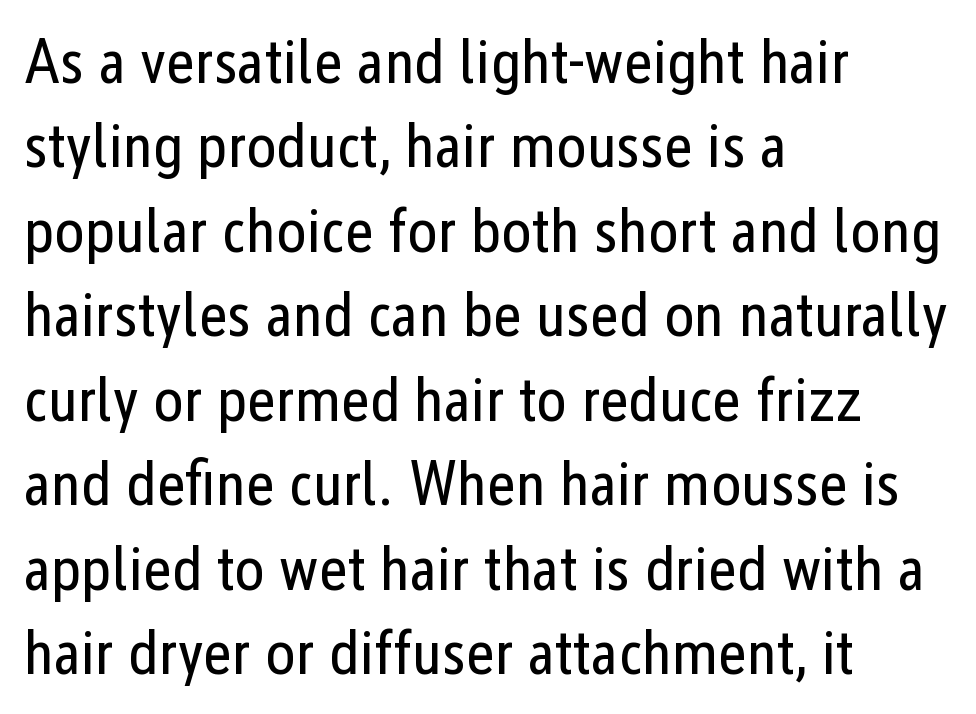
Think of a printed novel: that variable character pitch is what you see here. Check where the strokes stop: nothing finishes them off — pure sans. The space beneath each line is pristine and unruled. The line texture is even and compact thanks to regular tracking. The strokes are not fattened; the text isn't bold. These lines stack with their left ends in a neat column.
